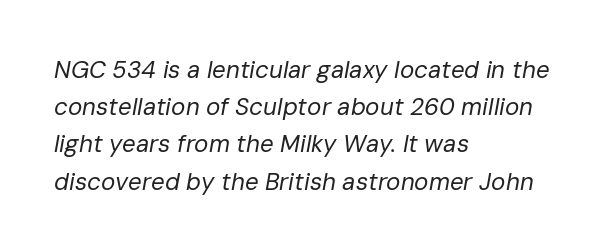
{"italic": "yes", "lean": "right", "slant_degrees": 10, "bold": "no", "underline": "no", "align": "left", "line_spacing": "normal", "line_spacing_ratio": 1.55, "letter_spacing": "normal", "letter_spacing_em": 0.0, "glyph_px": 24}
